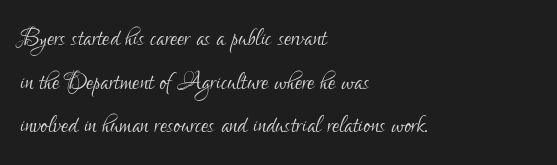
Stroke terminals: plain, sans-serif. Leftover space on each line is placed entirely after the last word. Nobody drew a line under any word here. On a weight scale, this lands at 450 or below. The block of text has a typical density, with ordinary space between rows. These lines keep a tight, regular rhythm from letter to letter.
